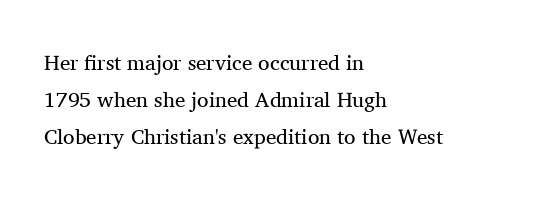
Q: Is the text bold? A: No.
Q: Is the text italic (slanted)? A: No, it is upright.
Q: Is the text underlined? A: No.
Q: How is the paragraph aligned? A: Left-aligned.
Q: Is the spacing between letters normal or unusually wide? A: Normal.
